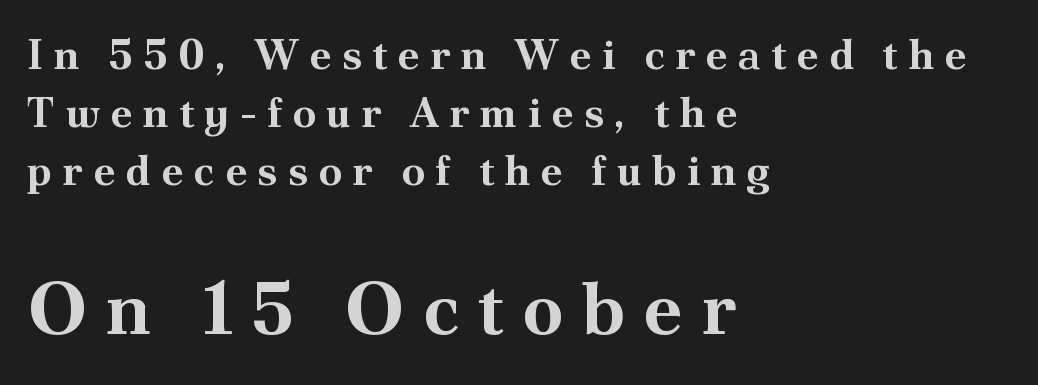
The image shows 74 px bold serif type, upright; set left-aligned, normal line spacing (1.38x), unusually wide letter spacing (+0.24 em), not underlined; the second (bottom) block is 1.76x larger; medium stroke contrast and a small x-height.
